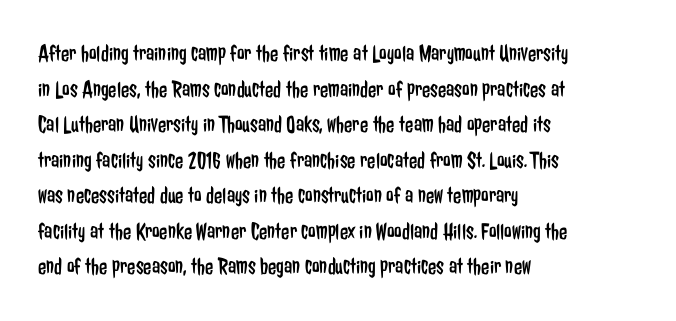
{"italic": "no", "bold": "no", "underline": "no", "align": "left", "line_spacing": "normal", "line_spacing_ratio": 1.48, "letter_spacing": "normal", "letter_spacing_em": 0.0, "glyph_px": 24}
